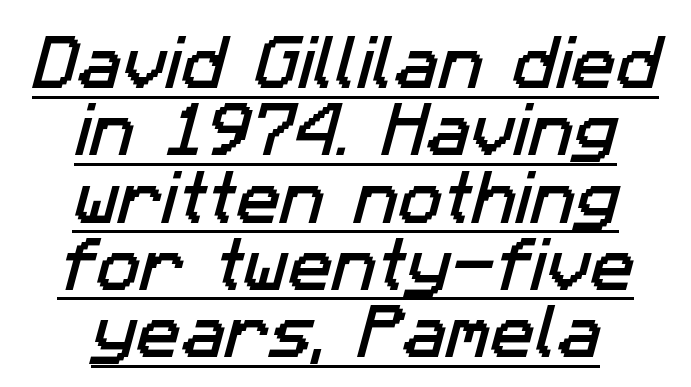
Q: Is the typeface a serif or a sans-serif typeface? A: Sans-serif.
Q: Is the text underlined? A: Yes.
Q: Is the spacing between letters normal or unusually wide? A: Normal.
Q: Is the spacing between lines tight, normal or loose? A: Tight.
Q: Width (condensed, normal, or wide)? A: Normal.
Q: Stroke contrast? A: Low.
Q: x-height? A: Medium.
Q: Monospaced? A: No.
